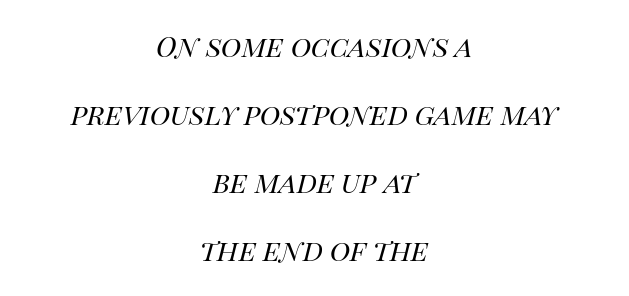
Q: Is the text bold? A: No.
Q: Is the text italic (slanted)? A: Yes, it leans right by about 14 degrees.
Q: Is the text underlined? A: No.
Q: How is the paragraph aligned? A: Centered.
Q: Is the spacing between letters normal or unusually wide? A: Normal.
Q: Is the spacing between lines tight, normal or loose? A: Loose.
Q: Width (condensed, normal, or wide)? A: Normal.
Q: Stroke contrast? A: High.
Q: x-height? A: Large.
Q: Monospaced? A: No.
